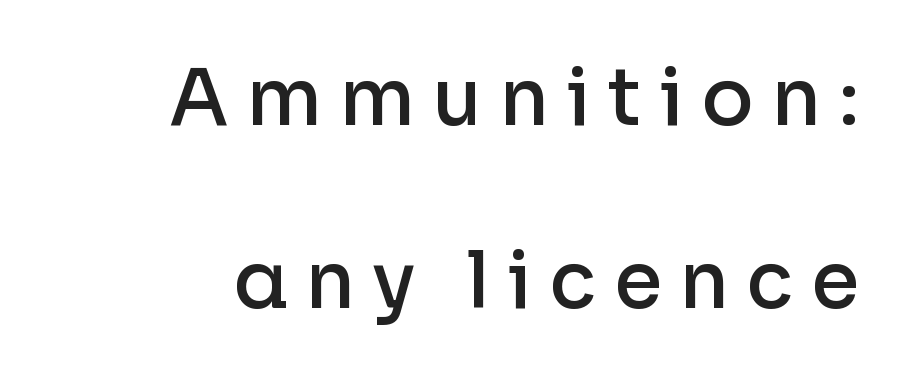
Q: Is the text bold? A: Semi-bold.
Q: Is the text italic (slanted)? A: No, it is upright.
Q: Is the typeface a serif or a sans-serif typeface? A: Sans-serif.
Q: Is the text underlined? A: No.
Q: Is the spacing between letters normal or unusually wide? A: Unusually wide.
Q: Is the spacing between lines tight, normal or loose? A: Loose.
Q: Width (condensed, normal, or wide)? A: Normal.
Q: Stroke contrast? A: Low.
Q: x-height? A: Medium.
Q: Monospaced? A: No.
